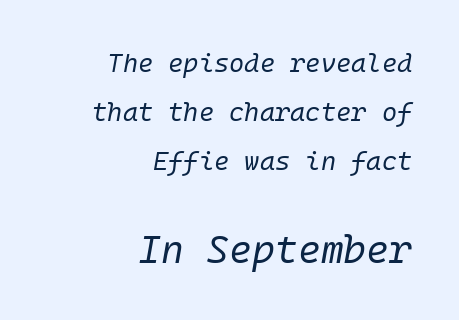
Stem width sits at or under what a default text font uses. Every row of glyphs terminates at an identical x-position on the right. Italic: yes, the glyphs are oblique. You get the small type first, then a jump to larger type.
